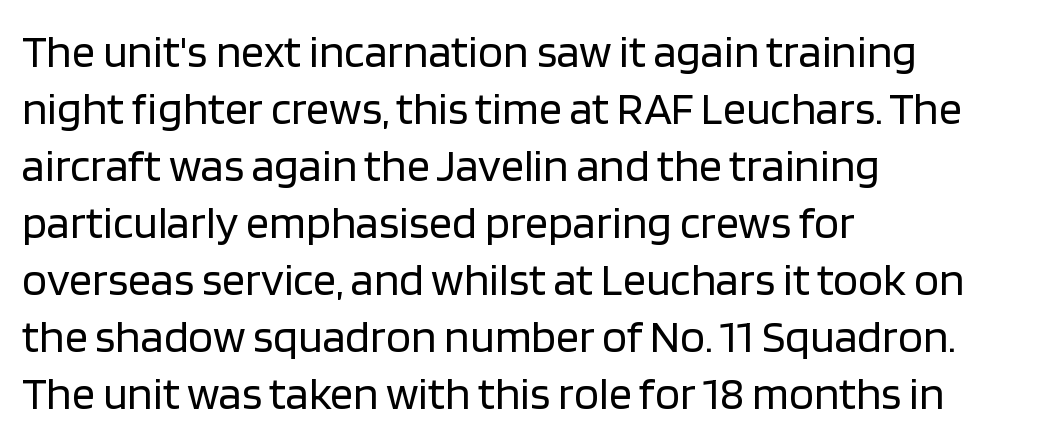
The typography opts for an upright posture over an oblique one. Here the designer chose a conventional face with non-uniform glyph widths. To sum up the face: it is a sans, with no serifs. The characters are drawn with everyday or finer stroke widths. Caption: multi-line text, flush left, ragged right.
